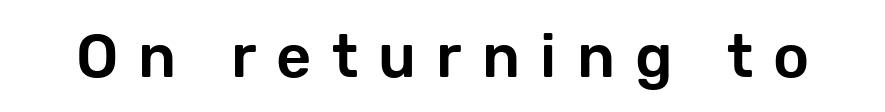
{"serif": "no", "italic": "no", "width": "normal", "stroke_contrast": "low", "x_height": "medium", "monospaced": "no", "underline": "no", "letter_spacing": "wide", "letter_spacing_em": 0.33, "glyph_px": 61}
